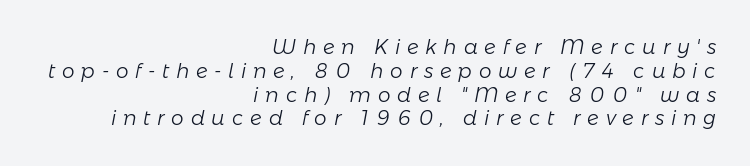
Q: Is the text bold? A: No.
Q: Is the text italic (slanted)? A: Yes, it leans right by about 11 degrees.
Q: Is the text underlined? A: No.
Q: How is the paragraph aligned? A: Right-aligned.
Q: Is the spacing between letters normal or unusually wide? A: Unusually wide.
